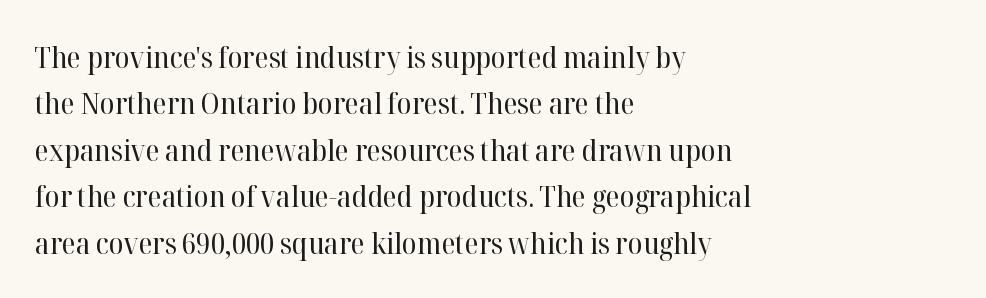
The image shows 30 px regular-weight serif type, upright; set left-aligned, normal line spacing (1.55x), normal letter spacing, not underlined; high stroke contrast and a medium x-height.
